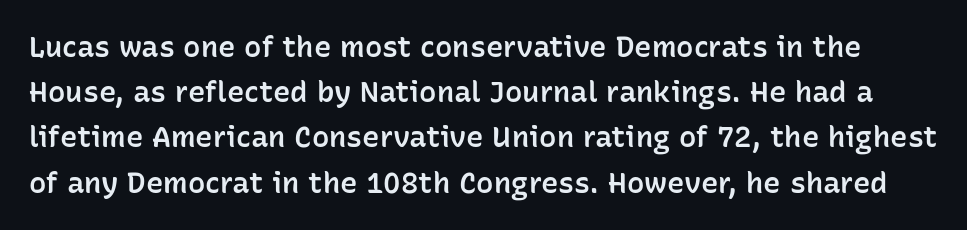
{"serif": "no", "italic": "no", "bold": "semi", "weight": "semibold", "width": "normal", "stroke_contrast": "low", "x_height": "medium", "monospaced": "no", "underline": "no", "line_spacing": "normal", "line_spacing_ratio": 1.56, "letter_spacing": "normal", "letter_spacing_em": 0.0, "glyph_px": 29}
